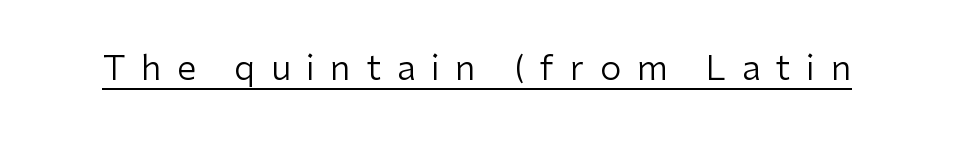
{"serif": "no", "italic": "no", "bold": "no", "weight": "regular", "width": "normal", "stroke_contrast": "low", "x_height": "medium", "monospaced": "no", "underline": "yes", "letter_spacing": "wide", "letter_spacing_em": 0.46, "glyph_px": 34}
